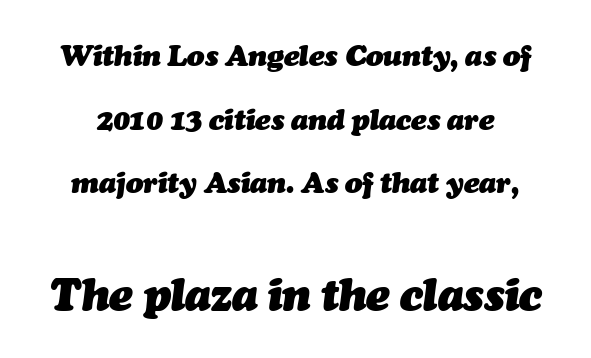
The image shows 44 px heavy type, italic (leaning right); set centered, loose line spacing (2.19x), normal letter spacing, not underlined; the second (bottom) block is 1.52x larger; medium stroke contrast and a medium x-height.
